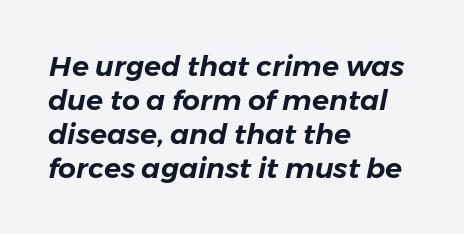
Descender tails drop into unmarked territory. The face used here is proportionally spaced, like ordinary book or web type. These lines were composed using italics. The typesetter chose a ragged-right arrangement here.
